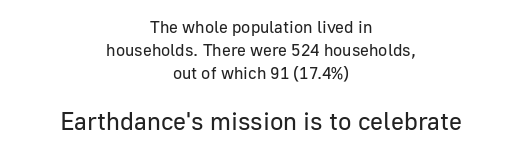
Underlining? Definitely not there. The designer gave the closing block more size than the opening block. The text block is weighted toward neither margin, spreading evenly from the middle. The block of text has a typical density, with ordinary space between rows. No italicization has been applied; the sample stays upright. The line texture is even and compact thanks to regular tracking.
